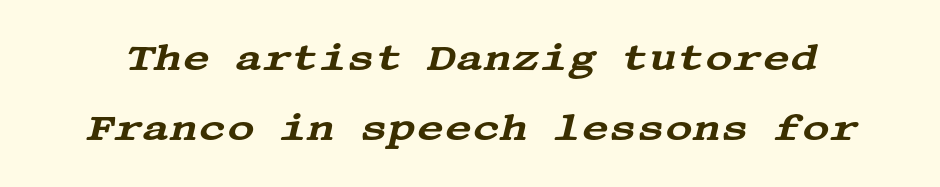
{"serif": "yes", "italic": "yes", "lean": "right", "slant_degrees": 13, "width": "wide", "stroke_contrast": "medium", "x_height": "large", "underline": "no", "line_spacing_ratio": 1.84, "letter_spacing": "normal", "letter_spacing_em": 0.0, "glyph_px": 38}
